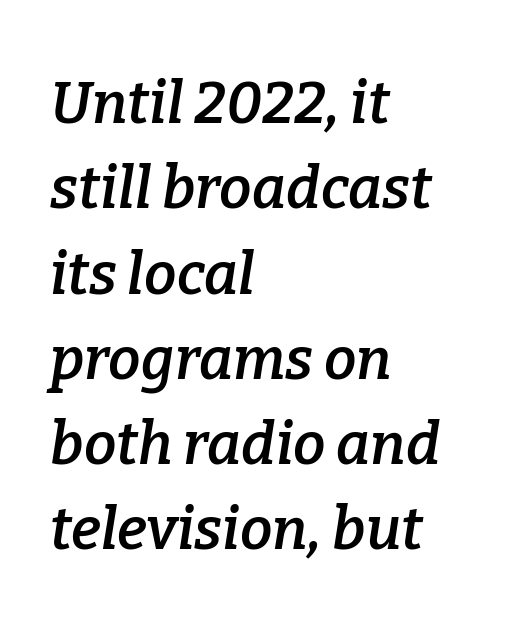
Q: Is the text bold? A: Semi-bold.
Q: Is the text italic (slanted)? A: Yes, it leans right by about 9 degrees.
Q: Is the typeface a serif or a sans-serif typeface? A: Serif.
Q: Is the text underlined? A: No.
Q: How is the paragraph aligned? A: Left-aligned.
Q: Is the spacing between letters normal or unusually wide? A: Normal.
Q: Is the spacing between lines tight, normal or loose? A: Normal.
Q: Width (condensed, normal, or wide)? A: Normal.
Q: Stroke contrast? A: Low.
Q: x-height? A: Medium.
Q: Monospaced? A: No.
